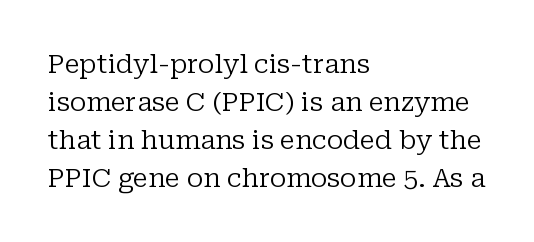
{"italic": "no", "bold": "no", "underline": "no", "align": "left", "line_spacing": "normal", "line_spacing_ratio": 1.46, "letter_spacing": "normal", "letter_spacing_em": 0.0, "glyph_px": 26}
